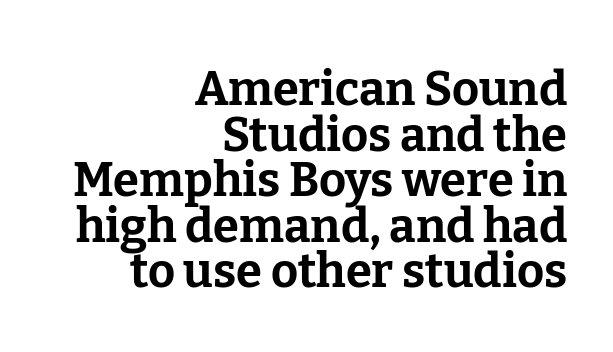
Q: Is the text bold? A: Yes.
Q: Is the text italic (slanted)? A: No, it is upright.
Q: Is the typeface a serif or a sans-serif typeface? A: Serif.
Q: Is the text underlined? A: No.
Q: How is the paragraph aligned? A: Right-aligned.
Q: Is the spacing between letters normal or unusually wide? A: Normal.
Q: Is the spacing between lines tight, normal or loose? A: Tight.
Q: Width (condensed, normal, or wide)? A: Normal.
Q: Stroke contrast? A: Low.
Q: x-height? A: Medium.
Q: Monospaced? A: No.
